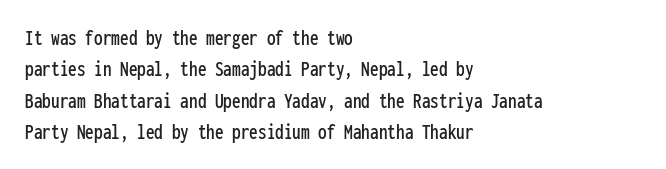
The image shows 23 px text type, upright; set left-aligned, normal line spacing (1.36x), normal letter spacing, not underlined.
